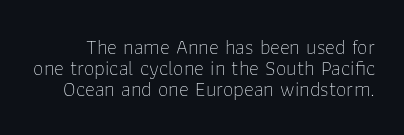
You could barely slide anything between these rows. Stems and bowls with no extra thickness — not bold. The lettering holds an erect, upright posture throughout. A bare baseline throughout the passage. Here the glyphs are tracked normally, forming tight word shapes.
